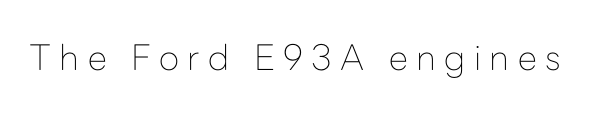
Q: Is the text bold? A: No.
Q: Is the text italic (slanted)? A: No, it is upright.
Q: Is the typeface a serif or a sans-serif typeface? A: Sans-serif.
Q: Is the text underlined? A: No.
Q: Is the spacing between letters normal or unusually wide? A: Unusually wide.
Q: Width (condensed, normal, or wide)? A: Normal.
Q: Stroke contrast? A: Low.
Q: x-height? A: Medium.
Q: Monospaced? A: No.
